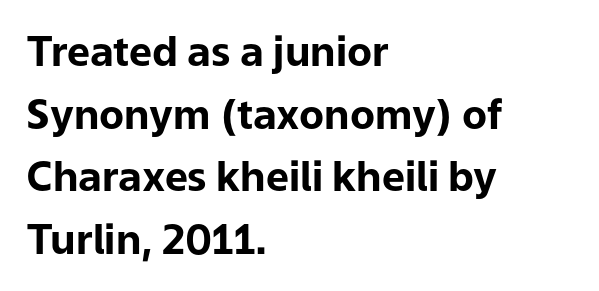
The image shows 41 px bold sans-serif type, upright; set left-aligned, normal line spacing (1.53x), normal letter spacing, not underlined; low stroke contrast and a medium x-height.
